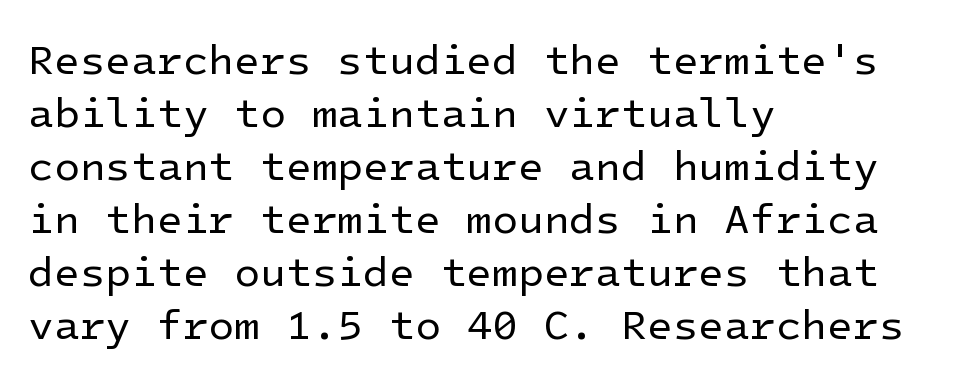
Students, note that the glyphs here touch the page at normal intervals. In terms of leading, this rendering sits right in the middle. A bare baseline throughout the passage. Weight: in the light-to-regular range. Posture: vertical.
